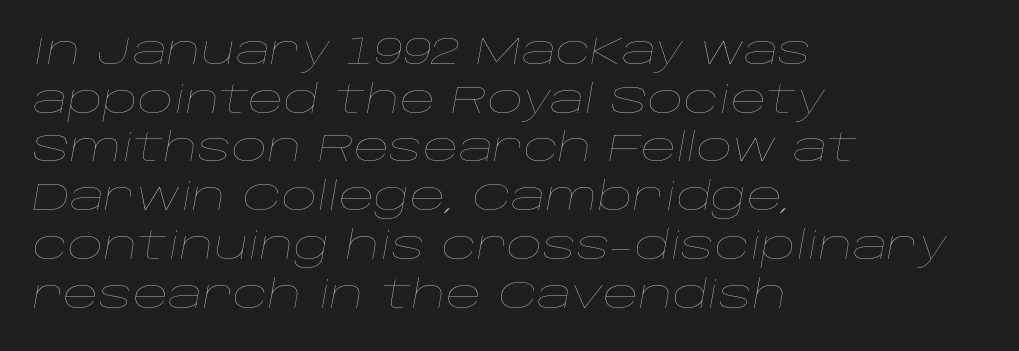
The image shows 39 px thin, wide type, italic (leaning right); set left-aligned, normal line spacing (1.25x), normal letter spacing, not underlined; low stroke contrast and a large x-height.
